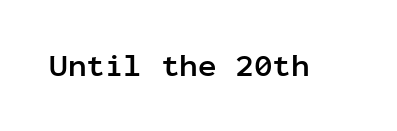
Q: Is the text bold? A: Yes.
Q: Is the text italic (slanted)? A: No, it is upright.
Q: Is the typeface a serif or a sans-serif typeface? A: Sans-serif.
Q: Is the text underlined? A: No.
Q: Is the spacing between letters normal or unusually wide? A: Normal.
Q: Width (condensed, normal, or wide)? A: Normal.
Q: Stroke contrast? A: Low.
Q: x-height? A: Medium.
Q: Monospaced? A: Yes.
